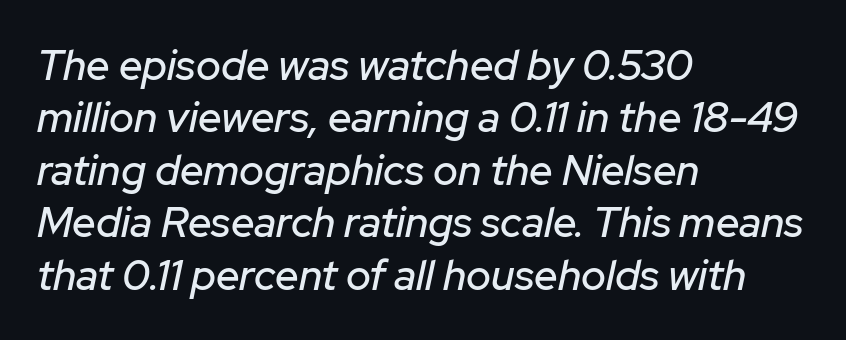
The image shows 42 px text type, italic (leaning right); set left-aligned, normal line spacing (1.25x), normal letter spacing, not underlined; low stroke contrast and a medium x-height.
